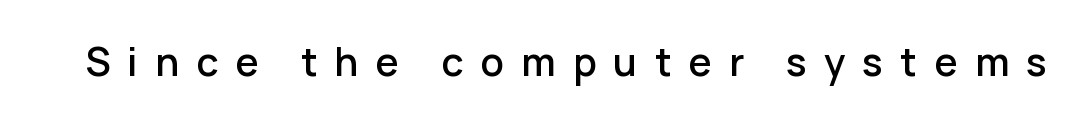
The image shows 39 px sans-serif type, upright; set unusually wide letter spacing (+0.44 em), not underlined; low stroke contrast and a medium x-height.
